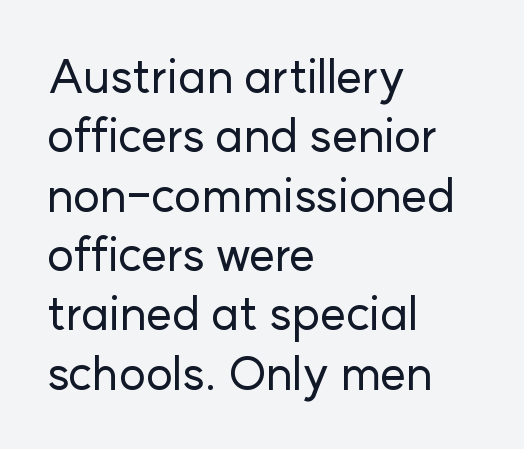
Is the letter spacing exaggerated? No — it looks like the ordinary default. One glance says typical: line gaps are just what's usual. Here the designer chose a conventional face with non-uniform glyph widths. Clear beneath every line of the passage. Where is the straight margin? On the left. The lettering holds an erect, upright posture throughout.
